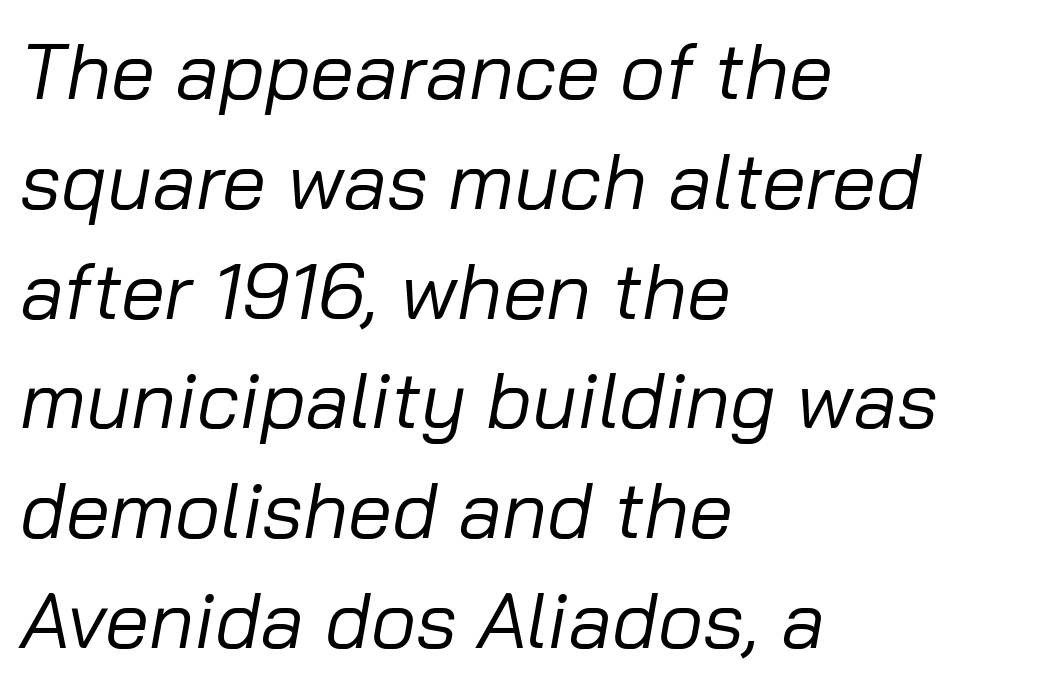
Q: Is the text bold? A: No.
Q: Is the text italic (slanted)? A: Yes, it leans right by about 10 degrees.
Q: Is the text underlined? A: No.
Q: How is the paragraph aligned? A: Left-aligned.
Q: Is the spacing between letters normal or unusually wide? A: Normal.
Q: Is the spacing between lines tight, normal or loose? A: Normal.
Q: Width (condensed, normal, or wide)? A: Normal.
Q: Stroke contrast? A: Low.
Q: x-height? A: Medium.
Q: Monospaced? A: No.
